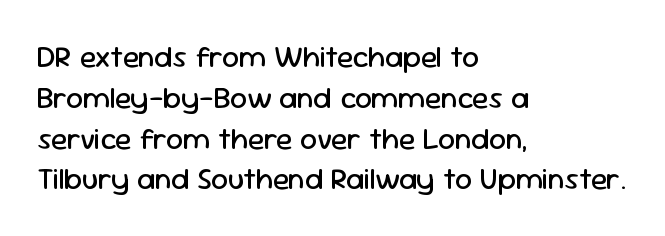
Q: Is the text bold? A: No.
Q: Is the text italic (slanted)? A: No, it is upright.
Q: Is the typeface a serif or a sans-serif typeface? A: Sans-serif.
Q: Is the text underlined? A: No.
Q: How is the paragraph aligned? A: Left-aligned.
Q: Is the spacing between letters normal or unusually wide? A: Normal.
Q: Is the spacing between lines tight, normal or loose? A: Normal.
Q: Width (condensed, normal, or wide)? A: Normal.
Q: Stroke contrast? A: Low.
Q: x-height? A: Medium.
Q: Monospaced? A: No.
